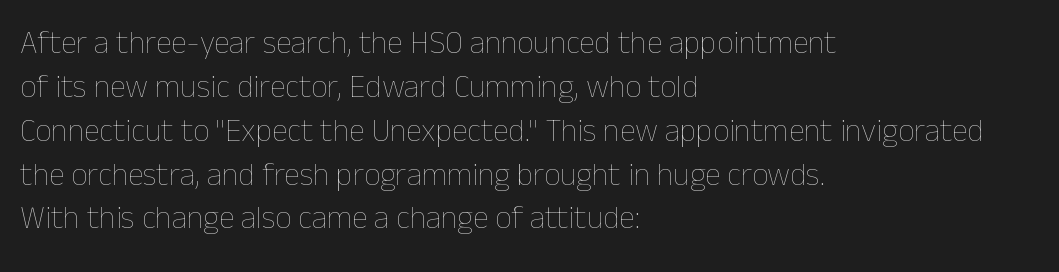
The image shows 32 px thin type, upright; set left-aligned, normal line spacing (1.37x), normal letter spacing, not underlined; low stroke contrast and a medium x-height.
